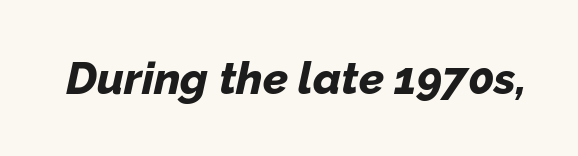
{"italic": "yes", "lean": "right", "slant_degrees": 12, "bold": "yes", "weight": "bold", "width": "normal", "stroke_contrast": "low", "x_height": "medium", "monospaced": "no", "underline": "no", "letter_spacing": "normal", "letter_spacing_em": 0.0, "glyph_px": 45}
